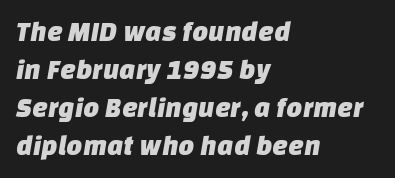
The image shows 28 px sans-serif type; set left-aligned, normal line spacing (1.36x), normal letter spacing, not underlined; low stroke contrast and a large x-height.
